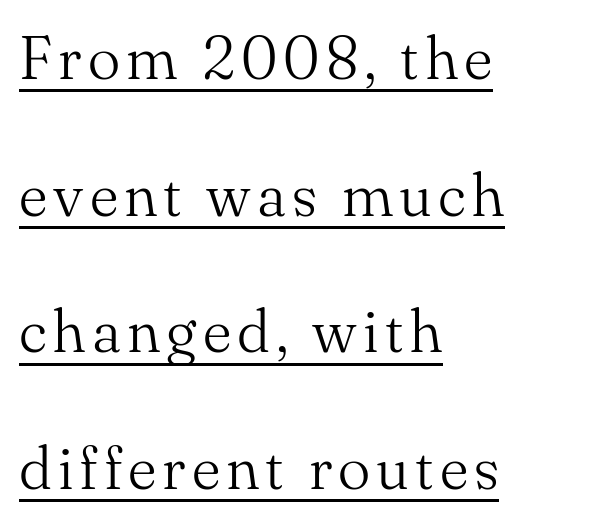
Q: Is the text bold? A: No.
Q: Is the text italic (slanted)? A: No, it is upright.
Q: Is the typeface a serif or a sans-serif typeface? A: Serif.
Q: Is the text underlined? A: Yes.
Q: How is the paragraph aligned? A: Left-aligned.
Q: Is the spacing between lines tight, normal or loose? A: Loose.
Q: Width (condensed, normal, or wide)? A: Normal.
Q: Stroke contrast? A: Medium.
Q: x-height? A: Small.
Q: Monospaced? A: No.
